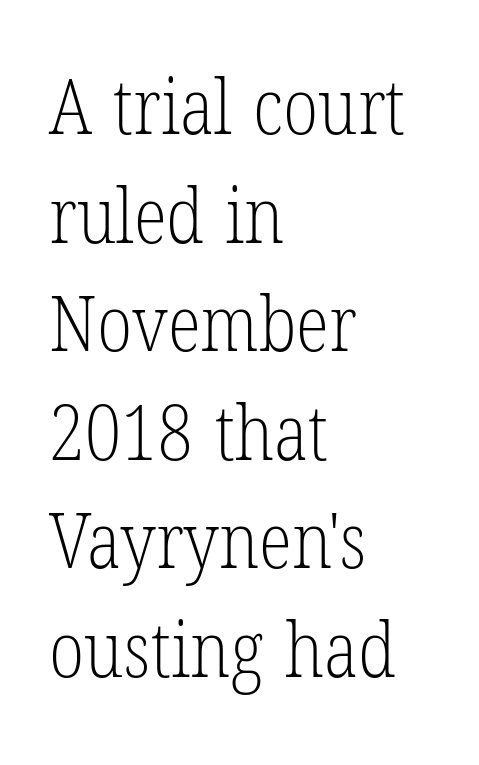
The rendering shows small feet on the letterforms — a serif design. The cut favours lightness, reaching ordinary text weight at its darkest. Is this a fixed-width face? No — the glyphs have proportional, varying widths. Default kerning and tracking; the words read as compact shapes. Line beginnings align vertically; line endings do not.
